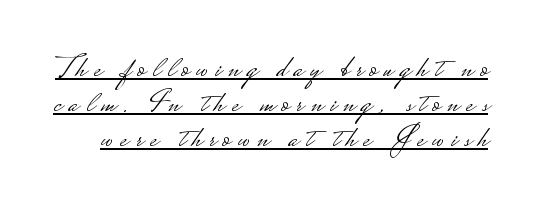
The image shows 32 px light, wide sans-serif type; set tight line spacing (1.09x), unusually wide letter spacing (+0.22 em), underlined; low stroke contrast.
